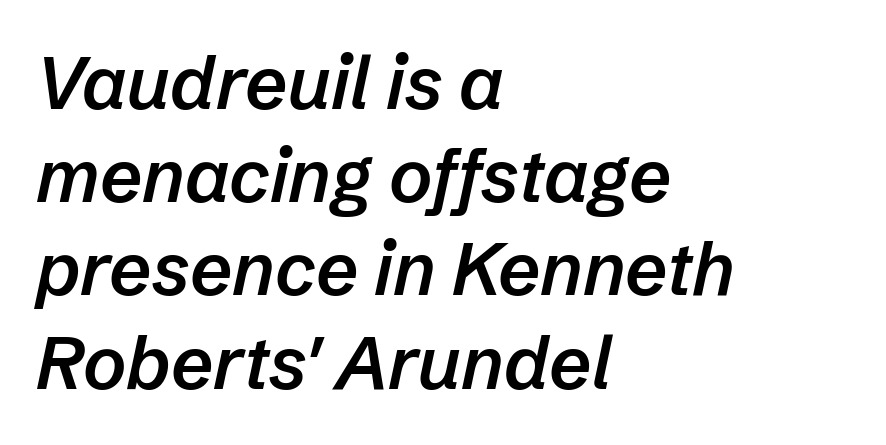
Q: Is the text bold? A: Semi-bold.
Q: Is the text italic (slanted)? A: Yes, it leans right by about 12 degrees.
Q: Is the text underlined? A: No.
Q: How is the paragraph aligned? A: Left-aligned.
Q: Is the spacing between letters normal or unusually wide? A: Normal.
Q: Is the spacing between lines tight, normal or loose? A: Normal.
Q: Width (condensed, normal, or wide)? A: Normal.
Q: Stroke contrast? A: Low.
Q: x-height? A: Medium.
Q: Monospaced? A: No.
